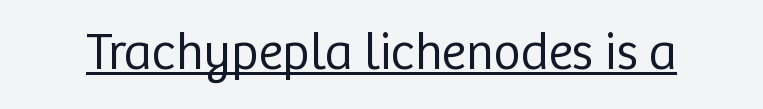
The image shows 52 px regular-weight sans-serif type, upright; set normal letter spacing, underlined; low stroke contrast and a medium x-height.
